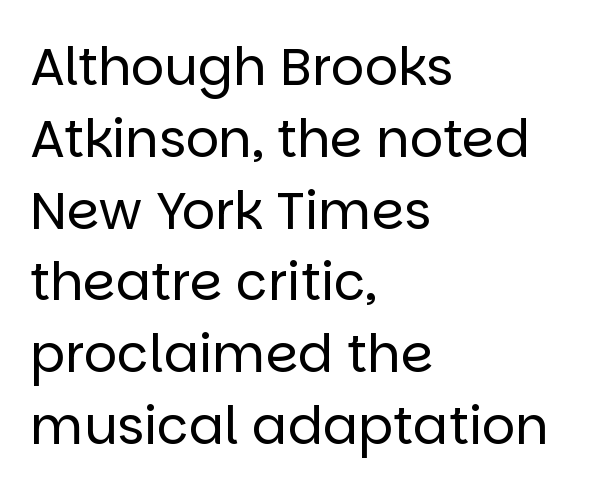
The image shows 52 px regular-weight sans-serif type, upright; set left-aligned, normal line spacing (1.38x), normal letter spacing, not underlined; low stroke contrast and a large x-height.
